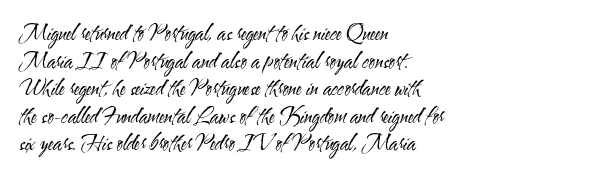
{"bold": "no", "underline": "no", "align": "left", "line_spacing": "normal", "line_spacing_ratio": 1.31, "letter_spacing": "normal", "letter_spacing_em": 0.0, "glyph_px": 21}
